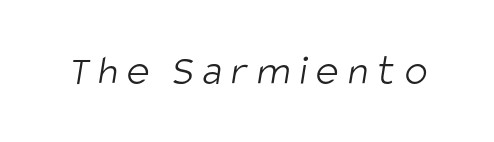
Letters rest on an invisible, unmarked baseline. The designer went with a sans here, leaving each stem footless. The typeface has the unassuming heft of standard copy or less. You could not count columns in this text — the font is proportionally spaced. The horizontal fit of the characters is loose and conspicuously gappy.
